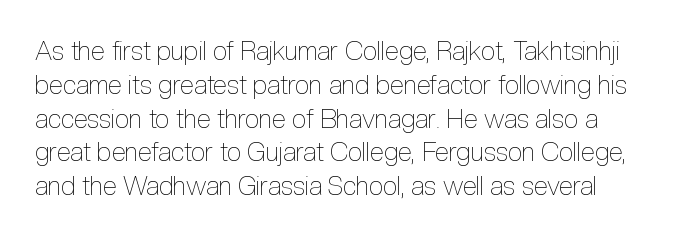
Q: Is the text bold? A: No.
Q: Is the text italic (slanted)? A: No, it is upright.
Q: Is the text underlined? A: No.
Q: Is the spacing between letters normal or unusually wide? A: Normal.
Q: Is the spacing between lines tight, normal or loose? A: Normal.
